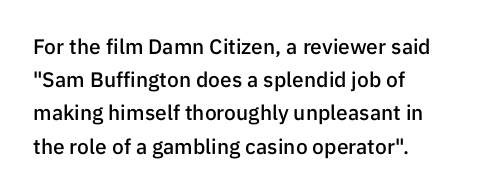
Q: Is the text bold? A: Semi-bold.
Q: Is the text italic (slanted)? A: No, it is upright.
Q: Is the text underlined? A: No.
Q: Is the spacing between letters normal or unusually wide? A: Normal.
Q: Is the spacing between lines tight, normal or loose? A: Normal.
